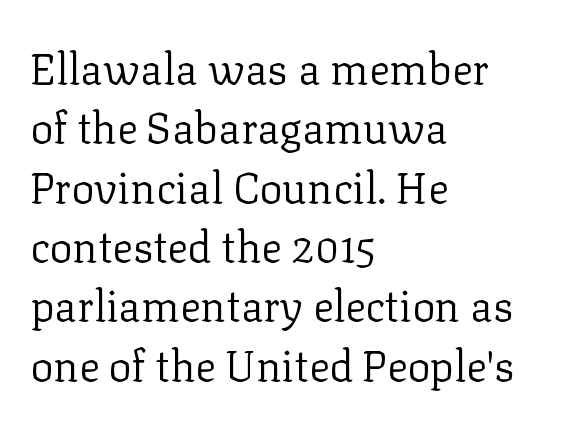
{"serif": "yes", "italic": "no", "bold": "no", "weight": "regular", "width": "normal", "stroke_contrast": "low", "x_height": "medium", "monospaced": "no", "underline": "no", "align": "left", "line_spacing": "normal", "line_spacing_ratio": 1.38, "letter_spacing": "normal", "letter_spacing_em": 0.0, "glyph_px": 43}
